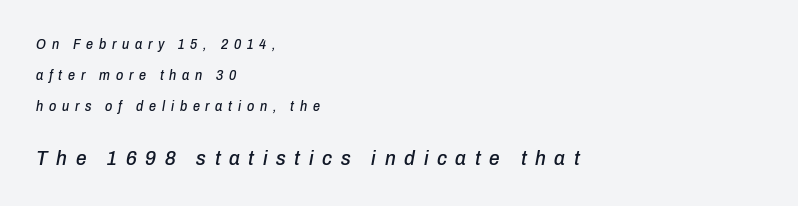
Q: Is the text italic (slanted)? A: Yes, it leans right by about 10 degrees.
Q: Is the text underlined? A: No.
Q: How is the paragraph aligned? A: Left-aligned.
Q: Is the spacing between letters normal or unusually wide? A: Unusually wide.
Q: Is the spacing between lines tight, normal or loose? A: Loose.
Q: Which block of text is set in a larger size, the first (top) or the second (bottom)? A: The second (bottom) one.
